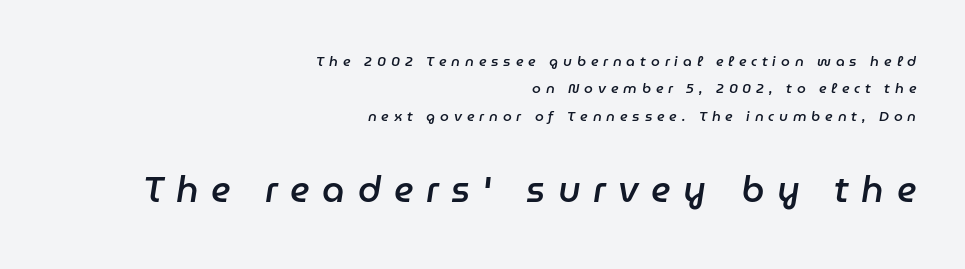
Q: Is the text bold? A: Semi-bold.
Q: Is the text italic (slanted)? A: Yes, it leans right by about 9 degrees.
Q: Is the text underlined? A: No.
Q: How is the paragraph aligned? A: Right-aligned.
Q: Is the spacing between letters normal or unusually wide? A: Unusually wide.
Q: Is the spacing between lines tight, normal or loose? A: Loose.
Q: Which block of text is set in a larger size, the first (top) or the second (bottom)? A: The second (bottom) one.
Q: Width (condensed, normal, or wide)? A: Normal.
Q: Stroke contrast? A: Low.
Q: x-height? A: Medium.
Q: Monospaced? A: No.
